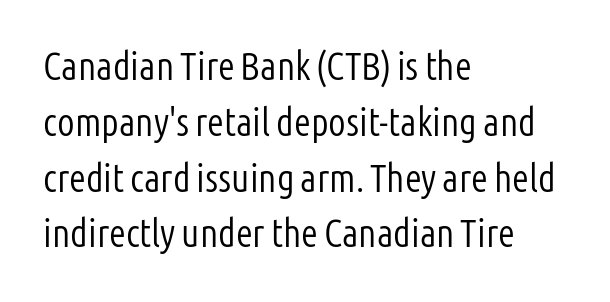
{"serif": "no", "italic": "no", "bold": "no", "weight": "light", "width": "condensed", "stroke_contrast": "low", "x_height": "medium", "monospaced": "no", "underline": "no", "align": "left", "line_spacing": "normal", "line_spacing_ratio": 1.43, "letter_spacing": "normal", "letter_spacing_em": 0.0, "glyph_px": 39}
